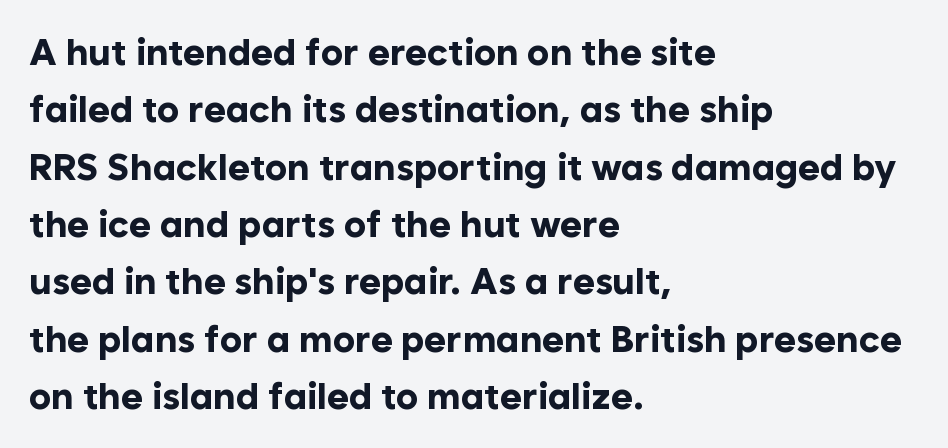
Clear beneath every line of the passage. Proportional: the letters do not fall into vertical columns. How are the letters spaced? Ordinarily, with no added tracking. Does the copy run flush right? No — it runs flush left.
